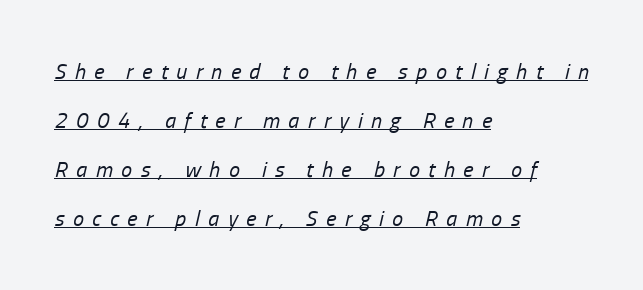
Q: Is the text bold? A: No.
Q: Is the text italic (slanted)? A: Yes, it leans right by about 13 degrees.
Q: Is the text underlined? A: Yes.
Q: How is the paragraph aligned? A: Left-aligned.
Q: Is the spacing between letters normal or unusually wide? A: Unusually wide.
Q: Is the spacing between lines tight, normal or loose? A: Loose.
